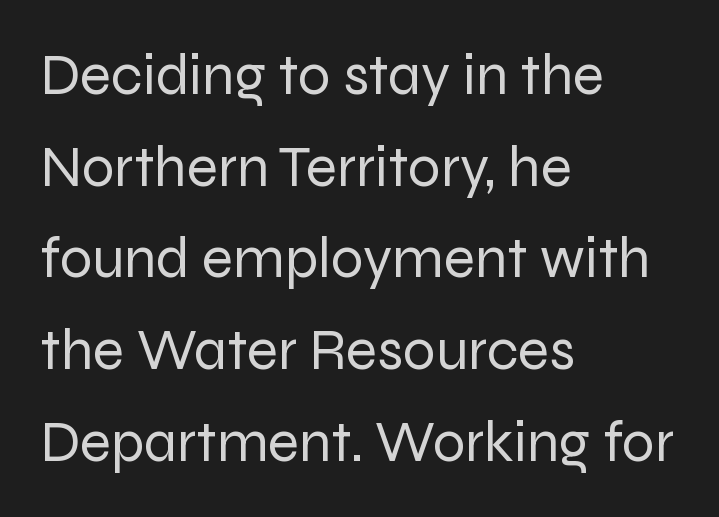
{"serif": "no", "italic": "no", "bold": "no", "weight": "regular", "width": "normal", "stroke_contrast": "low", "x_height": "medium", "monospaced": "no", "underline": "no", "align": "left", "line_spacing": "normal", "line_spacing_ratio": 1.58, "letter_spacing": "normal", "letter_spacing_em": 0.0, "glyph_px": 58}
